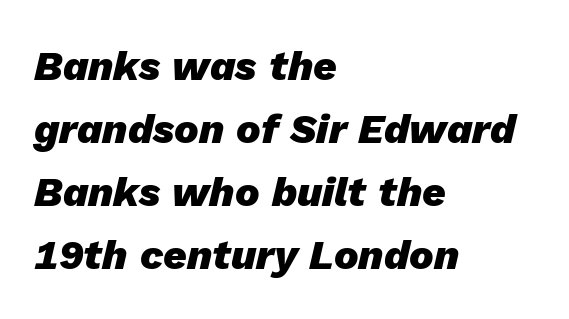
{"italic": "yes", "lean": "right", "slant_degrees": 13, "bold": "yes", "weight": "heavy", "width": "normal", "stroke_contrast": "low", "x_height": "medium", "monospaced": "no", "underline": "no", "align": "left", "line_spacing": "normal", "line_spacing_ratio": 1.54, "letter_spacing": "normal", "letter_spacing_em": 0.0, "glyph_px": 41}
